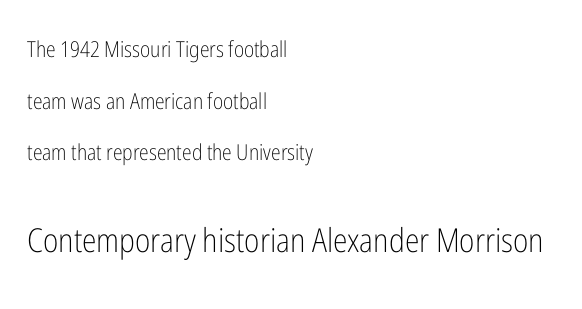
{"serif": "no", "italic": "no", "bold": "no", "weight": "light", "width": "condensed", "stroke_contrast": "low", "x_height": "medium", "monospaced": "no", "underline": "no", "align": "left", "line_spacing": "loose", "line_spacing_ratio": 2.35, "letter_spacing": "normal", "letter_spacing_em": 0.0, "larger_block": "second", "size_ratio": 1.5, "glyph_px": 33}
